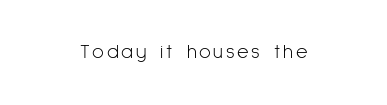
{"italic": "no", "bold": "no", "underline": "no", "glyph_px": 20}
